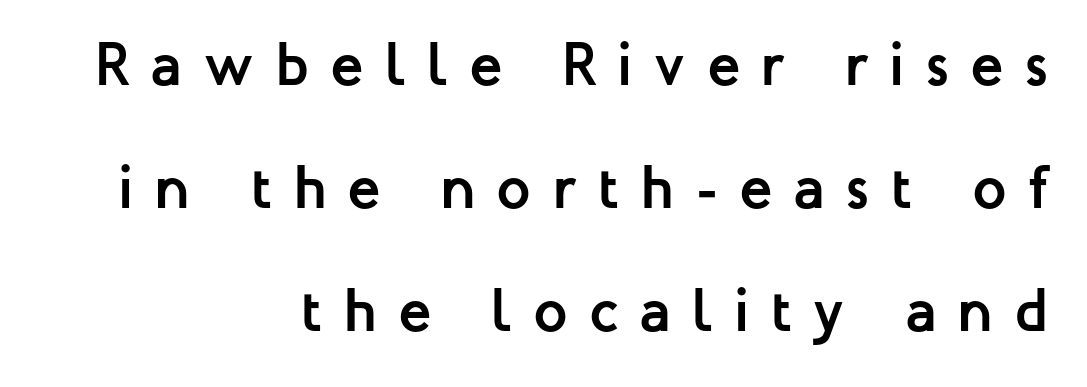
{"serif": "no", "italic": "no", "bold": "yes", "weight": "semibold", "width": "normal", "stroke_contrast": "low", "x_height": "medium", "monospaced": "no", "underline": "no", "align": "right", "line_spacing": "loose", "line_spacing_ratio": 2.02, "letter_spacing": "wide", "letter_spacing_em": 0.34, "glyph_px": 61}
